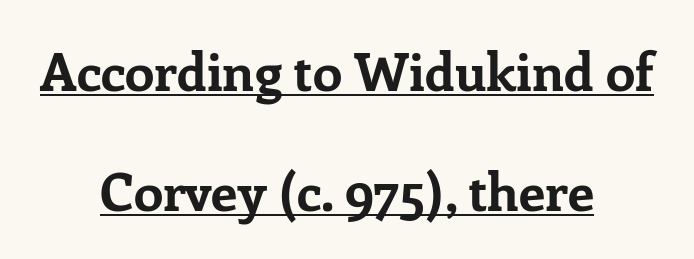
Do the letters lean? They stand straight. The letters sit at their default tracking, neither squeezed nor spread. The whitespace from short lines is split evenly between both sides. Is this a sans? No — the strokes have serifs.
